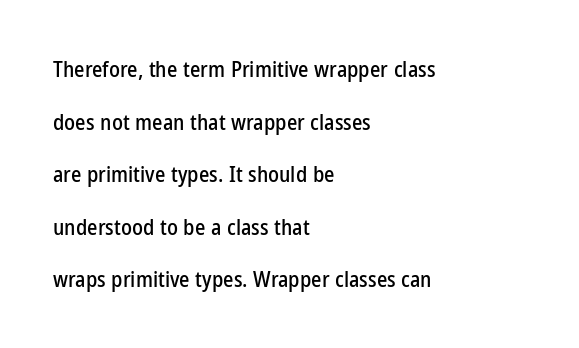
The image shows 22 px text type, upright; set left-aligned, loose line spacing (2.39x), normal letter spacing, not underlined.
